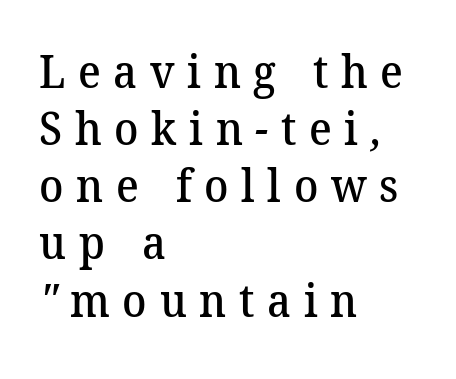
Q: Is the text bold? A: Semi-bold.
Q: Is the typeface a serif or a sans-serif typeface? A: Serif.
Q: Is the text underlined? A: No.
Q: How is the paragraph aligned? A: Left-aligned.
Q: Is the spacing between letters normal or unusually wide? A: Unusually wide.
Q: Is the spacing between lines tight, normal or loose? A: Normal.
Q: Width (condensed, normal, or wide)? A: Normal.
Q: Stroke contrast? A: Medium.
Q: x-height? A: Medium.
Q: Monospaced? A: No.
